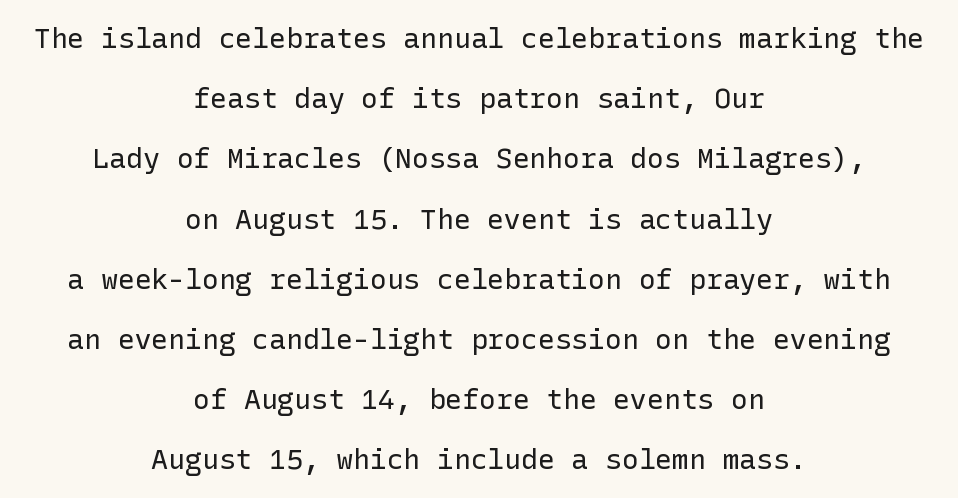
The passage shown has conventional tracking throughout. Quick note: underline off. Serif or sans? Sans — the stroke terminals are bare. A quiet, ordinary-to-light weight characterises the typeface. The paragraph shown floats in the horizontal middle.
